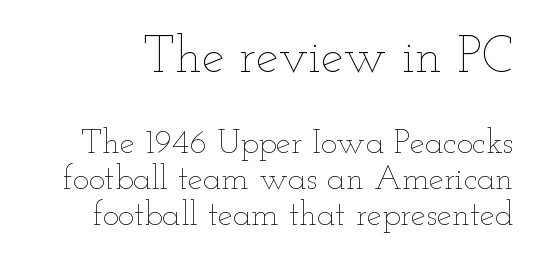
Ascenders rise straight up at ninety degrees. Nothing unusual about the tracking: characters are spaced as the font intends. Horizontal bands of white between lines are thin slivers. No letter is thick-stroked: the sample isn't bold.
